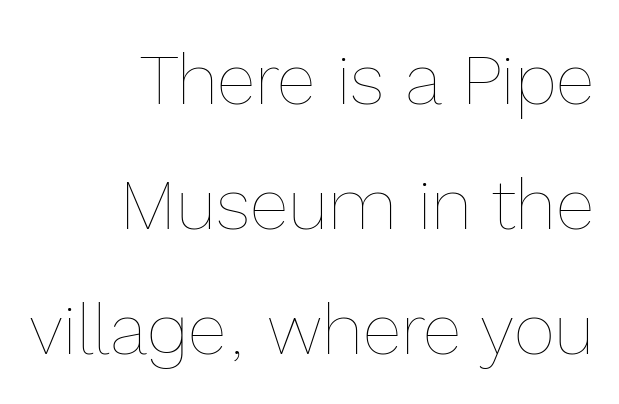
{"italic": "no", "bold": "no", "weight": "thin", "width": "normal", "x_height": "medium", "monospaced": "no", "underline": "no", "align": "right", "line_spacing_ratio": 1.76, "letter_spacing": "normal", "letter_spacing_em": 0.0, "glyph_px": 71}
